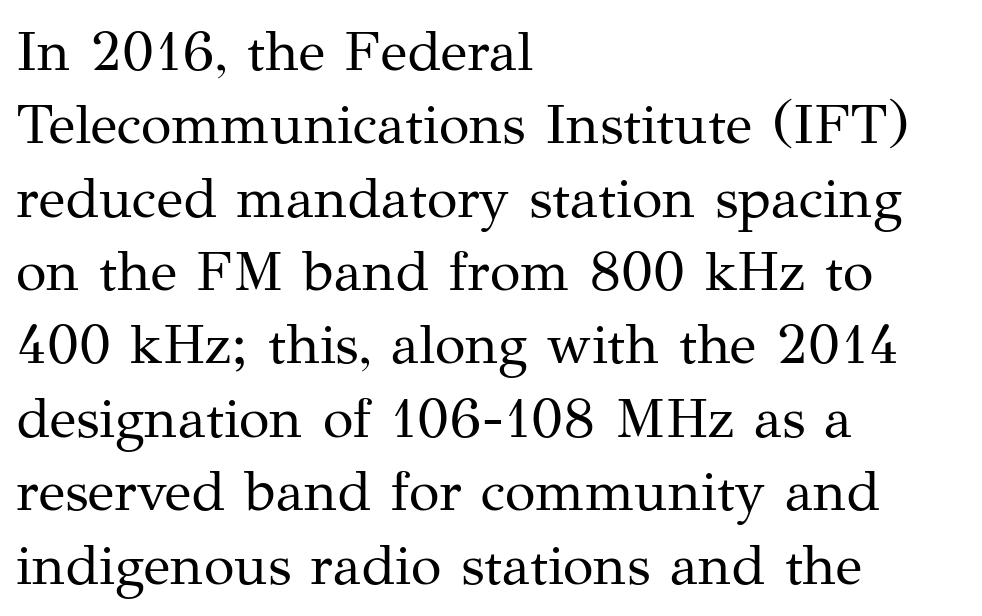
This sample has the flowing, uneven cadence of proportional lettering. Nobody touched the tracking dial on this one. Which margin do the lines hug? The left one — the right edge is uneven. Compared with typical paragraphs, the rows here are spaced about the same. No extra ink here — the face is not bold.
